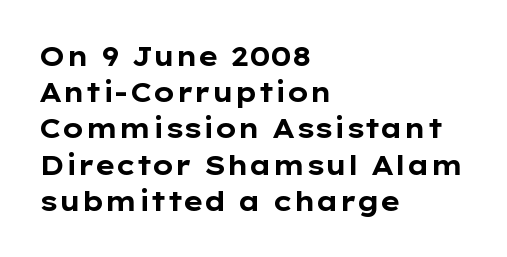
{"italic": "no", "bold": "yes", "underline": "no", "align": "left", "line_spacing": "normal", "line_spacing_ratio": 1.34, "letter_spacing": "normal", "letter_spacing_em": 0.0, "glyph_px": 27}
